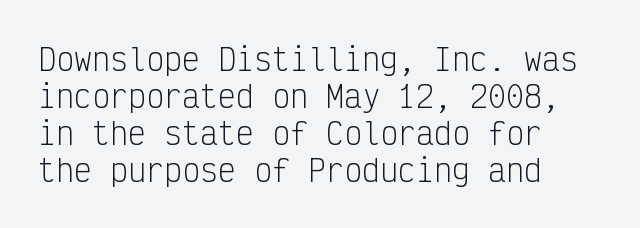
What stands out about the letter spacing? Nothing — it is the standard amount. Nothing heavy about these letters — not bold at all. In CSS terms this would be text-align: left. The gap between lines stays unmarked. The typeface chosen for these lines omits serifs. The lettering holds an erect, upright posture throughout.
